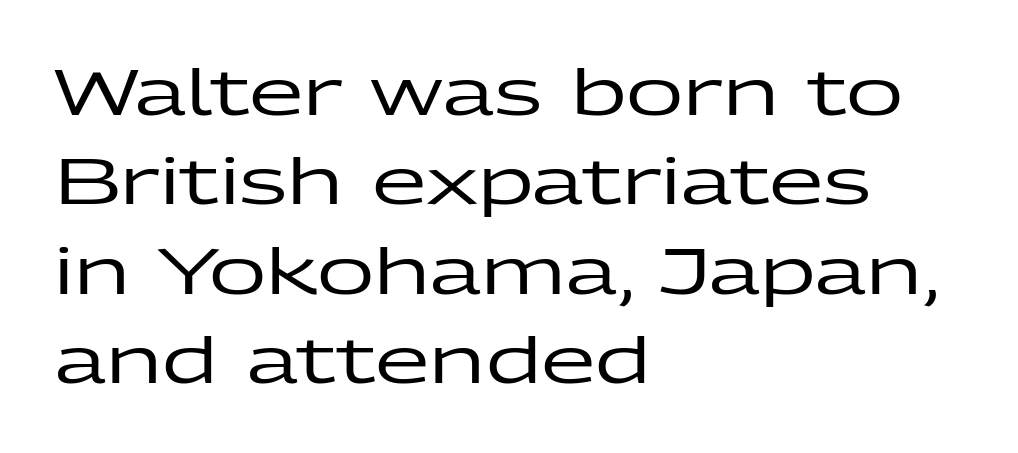
Is this a sans? Yes — the strokes have no serifs. Compared with typical body copy, the letter spacing here is the same. The block of text has a typical density, with ordinary space between rows. Upright lettering throughout.
